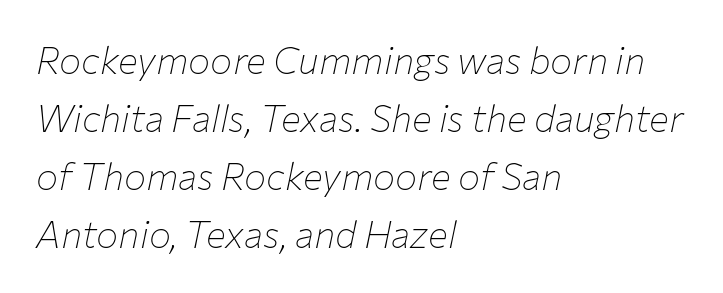
{"italic": "yes", "lean": "right", "slant_degrees": 12, "bold": "no", "weight": "thin", "width": "normal", "stroke_contrast": "low", "x_height": "medium", "monospaced": "no", "underline": "no", "align": "left", "line_spacing": "normal", "line_spacing_ratio": 1.57, "letter_spacing": "normal", "letter_spacing_em": 0.0, "glyph_px": 37}
